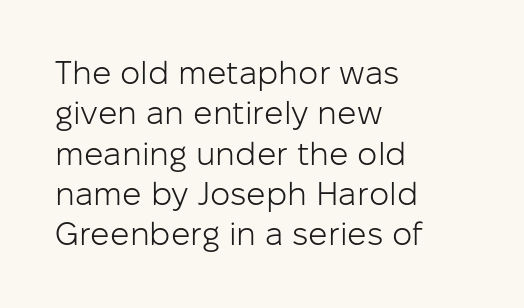
Q: Is the text bold? A: No.
Q: Is the text italic (slanted)? A: No, it is upright.
Q: Is the typeface a serif or a sans-serif typeface? A: Sans-serif.
Q: Is the text underlined? A: No.
Q: How is the paragraph aligned? A: Left-aligned.
Q: Is the spacing between letters normal or unusually wide? A: Normal.
Q: Is the spacing between lines tight, normal or loose? A: Normal.
Q: Width (condensed, normal, or wide)? A: Normal.
Q: Stroke contrast? A: Low.
Q: x-height? A: Medium.
Q: Monospaced? A: No.
